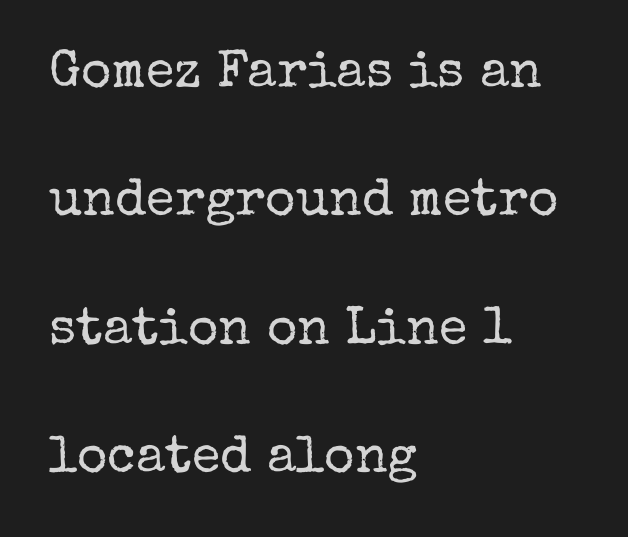
Airy leading. Examine the stroke ends and you'll spot serifs. Looks like regular typesetting: each glyph gets only the width it needs. The area under the type is left untouched. No letter is thick-stroked: the sample isn't bold. These lines were composed using upright roman letters.
